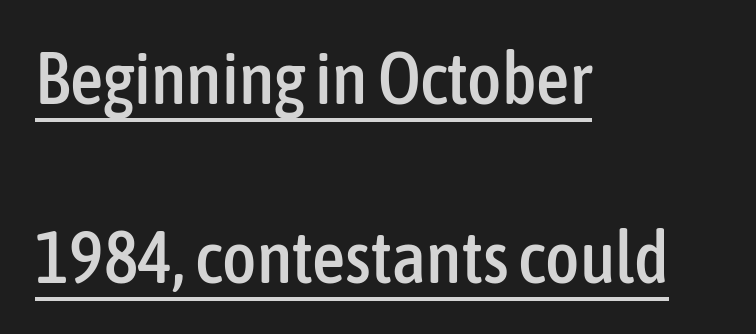
The image shows 73 px condensed sans-serif type, upright; set left-aligned, loose line spacing (2.45x), normal letter spacing, underlined; low stroke contrast and a medium x-height.
